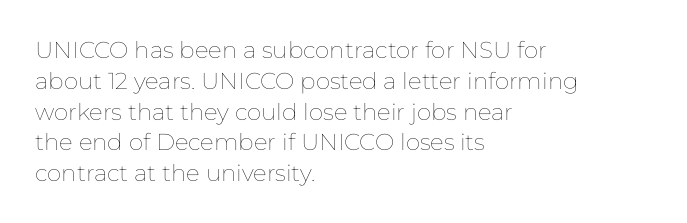
The image shows 23 px text type, upright; set left-aligned, normal line spacing (1.34x), normal letter spacing, not underlined.
